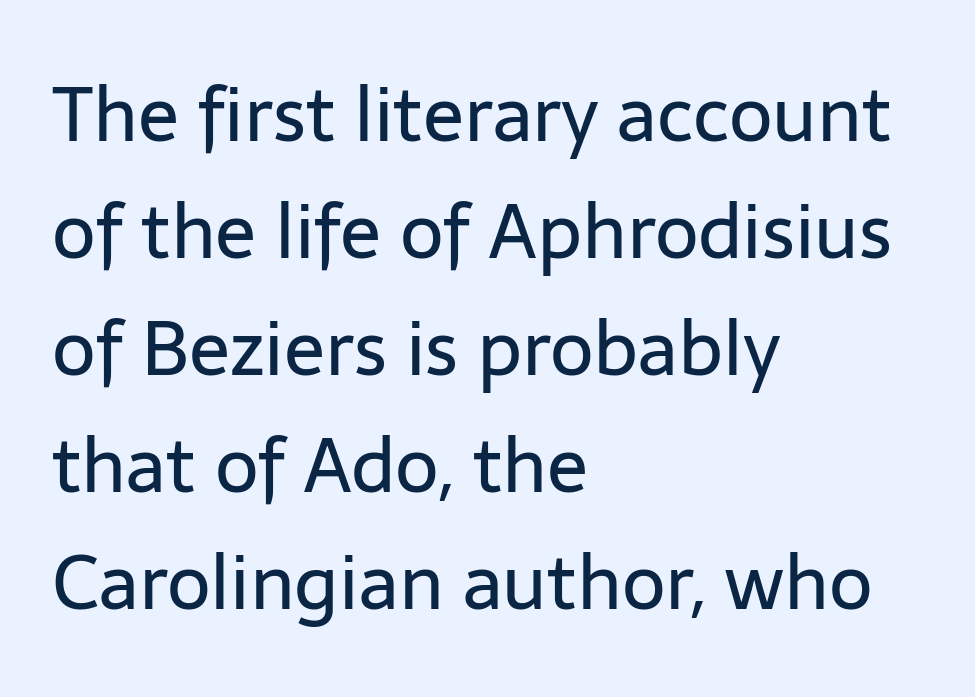
Rows of type keep a routine distance in the vertical direction. When letters stand straight like this, we call the style roman or upright. Weight: regular or lighter. Note the varied advance widths — an 'i' is clearly narrower than an 'm'.
